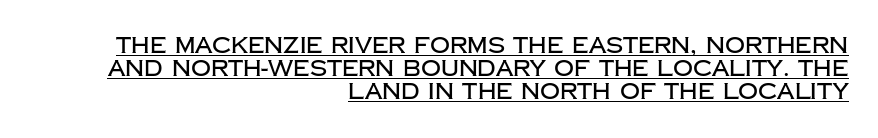
The image shows 22 px text type, upright; set right-aligned, tight line spacing (1.05x), normal letter spacing, underlined.
